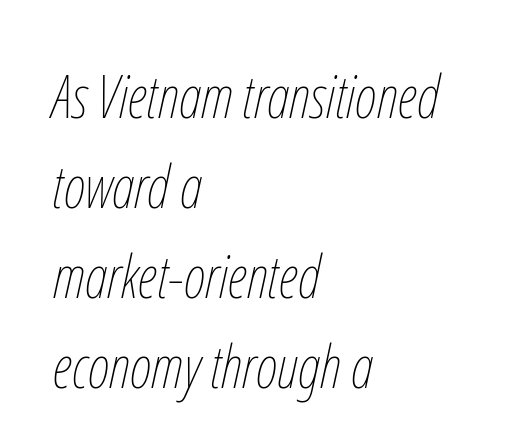
A typesetter would call this zero additional tracking. Heaviness? Minimal to ordinary, like unemphasized prose. Is the block centered? No — it sits flush against the left margin. Leading: standard. Looking at the ascenders, they clearly lean. The rendering uses natural spacing where letterforms have individual widths.
